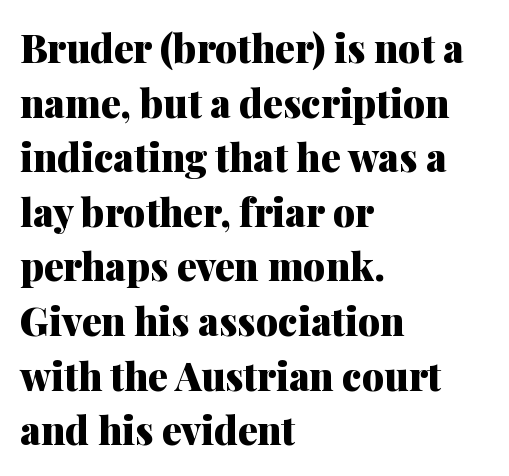
Q: Is the text bold? A: Yes.
Q: Is the text italic (slanted)? A: No, it is upright.
Q: Is the typeface a serif or a sans-serif typeface? A: Serif.
Q: Is the text underlined? A: No.
Q: How is the paragraph aligned? A: Left-aligned.
Q: Is the spacing between letters normal or unusually wide? A: Normal.
Q: Is the spacing between lines tight, normal or loose? A: Normal.
Q: Width (condensed, normal, or wide)? A: Normal.
Q: Stroke contrast? A: Medium.
Q: x-height? A: Medium.
Q: Monospaced? A: No.
